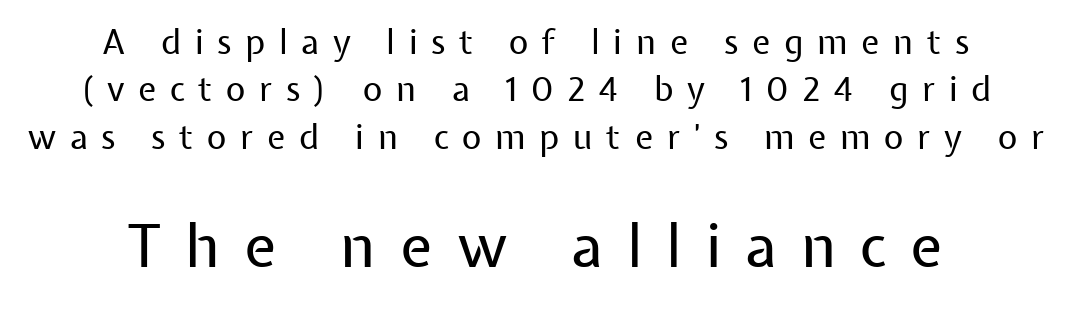
{"serif": "no", "italic": "no", "bold": "no", "weight": "regular", "width": "normal", "stroke_contrast": "low", "x_height": "medium", "monospaced": "no", "underline": "no", "align": "center", "line_spacing": "normal", "line_spacing_ratio": 1.39, "letter_spacing": "wide", "letter_spacing_em": 0.4, "larger_block": "second", "size_ratio": 1.76, "glyph_px": 60}
